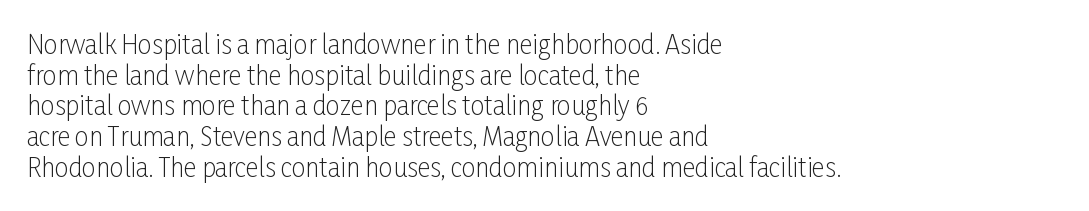
The image shows 25 px text type, upright; set left-aligned, line spacing 1.23x, normal letter spacing, not underlined.
